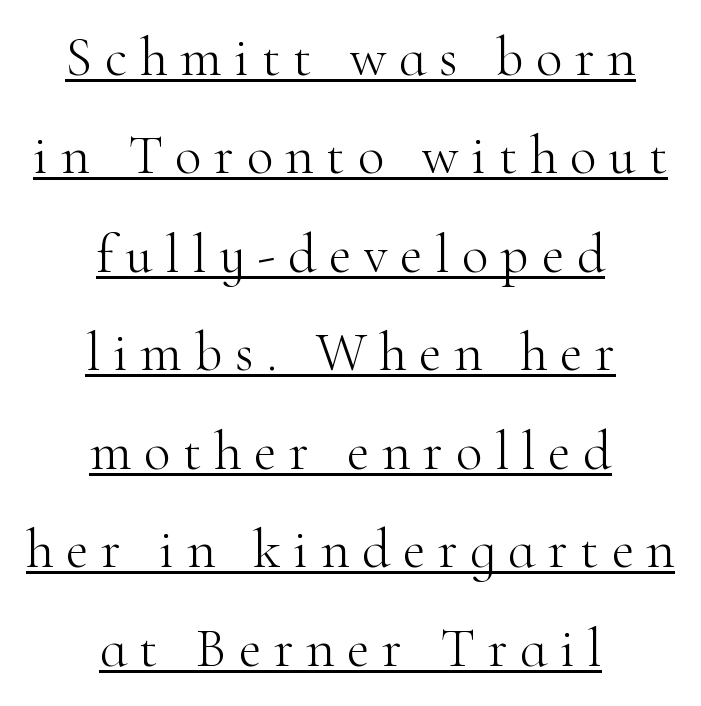
Q: Is the text bold? A: No.
Q: Is the text italic (slanted)? A: No, it is upright.
Q: Is the typeface a serif or a sans-serif typeface? A: Serif.
Q: Is the text underlined? A: Yes.
Q: How is the paragraph aligned? A: Centered.
Q: Is the spacing between letters normal or unusually wide? A: Unusually wide.
Q: Width (condensed, normal, or wide)? A: Normal.
Q: Stroke contrast? A: High.
Q: x-height? A: Small.
Q: Monospaced? A: No.
